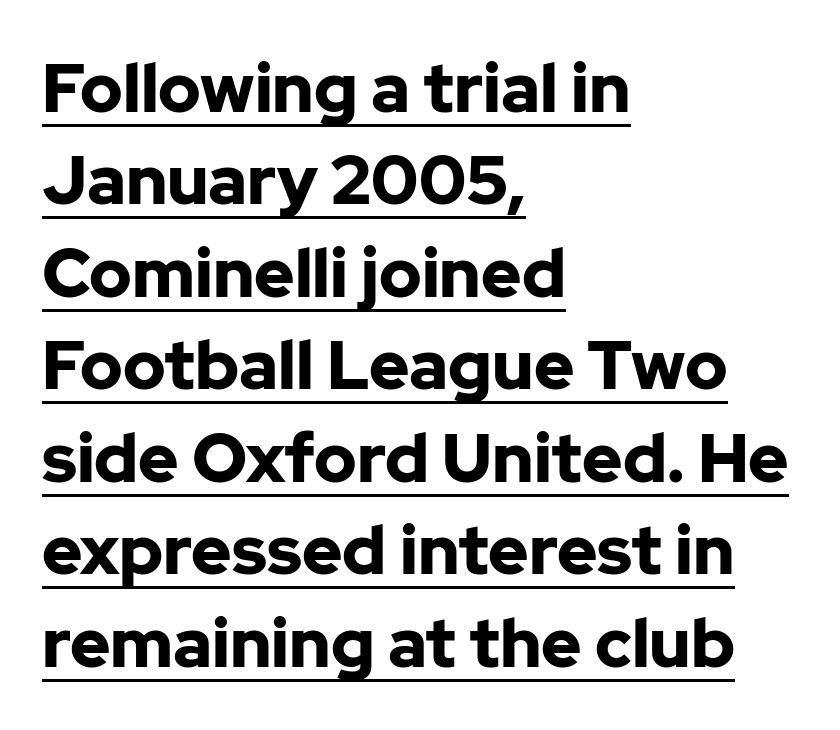
The image shows 68 px bold sans-serif type, upright; set left-aligned, normal line spacing (1.36x), normal letter spacing, underlined; low stroke contrast and a medium x-height.
